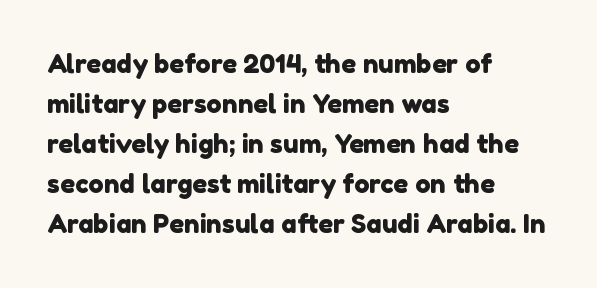
{"underline": "no", "align": "left", "line_spacing": "normal", "line_spacing_ratio": 1.54, "letter_spacing": "normal", "letter_spacing_em": 0.0, "glyph_px": 26}
